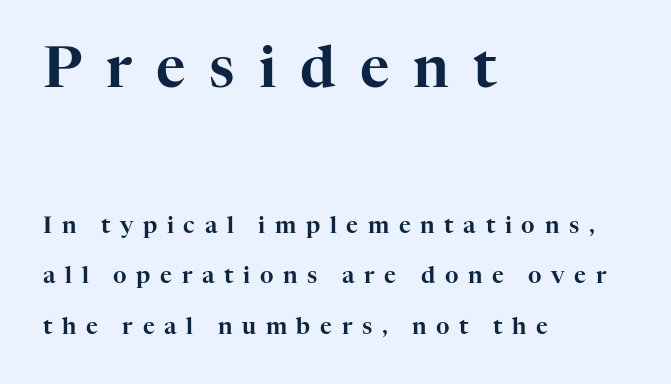
The image shows 57 px serif type, upright; set left-aligned, loose line spacing (2.21x), unusually wide letter spacing (+0.42 em), not underlined; the first (top) block is 2.48x larger; high stroke contrast and a medium x-height.
